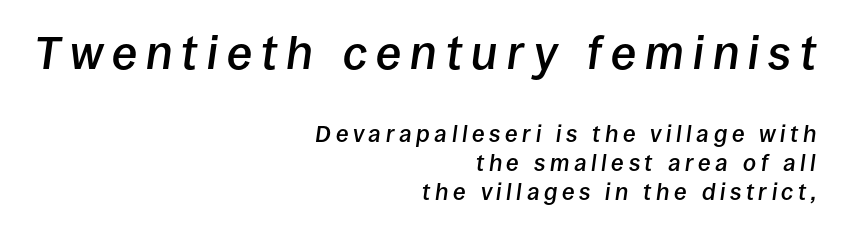
The image shows 46 px semibold type, italic (leaning right); set right-aligned, normal line spacing (1.25x), unusually wide letter spacing (+0.2 em), not underlined; the first (top) block is 2.0x larger; low stroke contrast and a large x-height.
